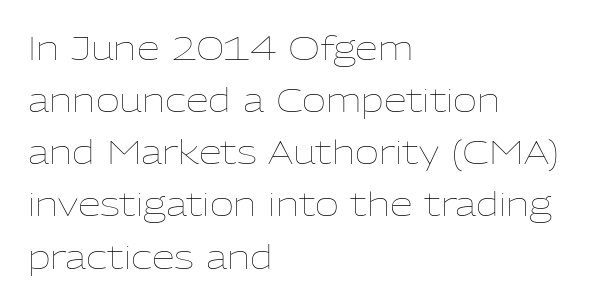
The image shows 33 px thin type, upright; set left-aligned, normal line spacing (1.58x), normal letter spacing, not underlined; low stroke contrast and a medium x-height.
